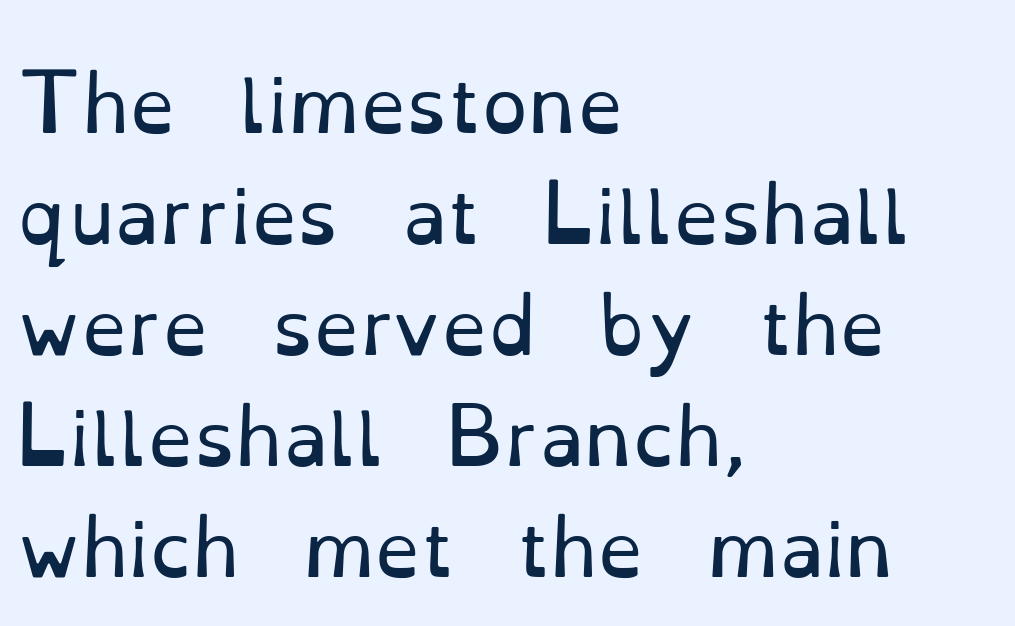
Q: Is the text bold? A: No.
Q: Is the text italic (slanted)? A: No, it is upright.
Q: Is the typeface a serif or a sans-serif typeface? A: Serif.
Q: Is the text underlined? A: No.
Q: How is the paragraph aligned? A: Left-aligned.
Q: Is the spacing between letters normal or unusually wide? A: Normal.
Q: Is the spacing between lines tight, normal or loose? A: Normal.
Q: Width (condensed, normal, or wide)? A: Normal.
Q: Stroke contrast? A: Low.
Q: x-height? A: Small.
Q: Monospaced? A: No.
